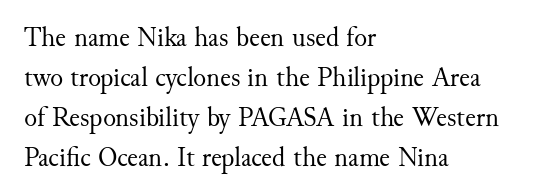
The image shows 27 px text type, upright; set left-aligned, normal line spacing (1.48x), normal letter spacing, not underlined.
